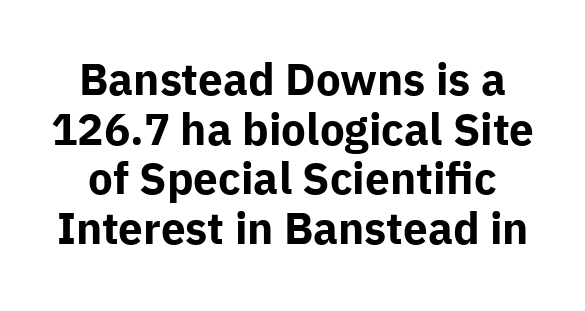
{"serif": "no", "italic": "no", "bold": "yes", "weight": "bold", "width": "normal", "stroke_contrast": "low", "x_height": "medium", "monospaced": "no", "underline": "no", "line_spacing": "tight", "line_spacing_ratio": 1.13, "letter_spacing": "normal", "letter_spacing_em": 0.0, "glyph_px": 44}
